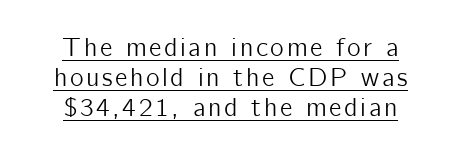
Q: Is the text italic (slanted)? A: No, it is upright.
Q: Is the text underlined? A: Yes.
Q: How is the paragraph aligned? A: Centered.
Q: Is the spacing between lines tight, normal or loose? A: Tight.
